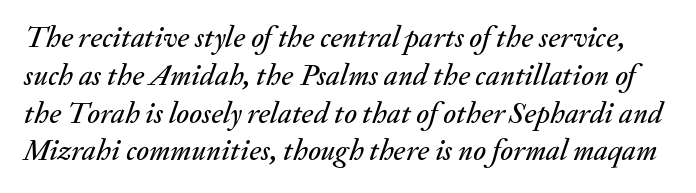
{"italic": "yes", "lean": "right", "slant_degrees": 20, "width": "normal", "stroke_contrast": "medium", "x_height": "small", "monospaced": "no", "underline": "no", "line_spacing": "normal", "line_spacing_ratio": 1.26, "letter_spacing": "normal", "letter_spacing_em": 0.0, "glyph_px": 30}
